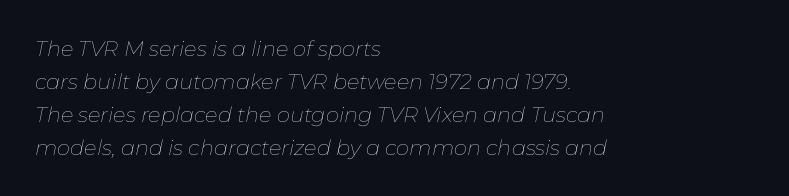
{"italic": "yes", "lean": "right", "slant_degrees": 11, "bold": "no", "underline": "no", "align": "left", "line_spacing": "normal", "line_spacing_ratio": 1.57, "letter_spacing": "normal", "letter_spacing_em": 0.0, "glyph_px": 21}
